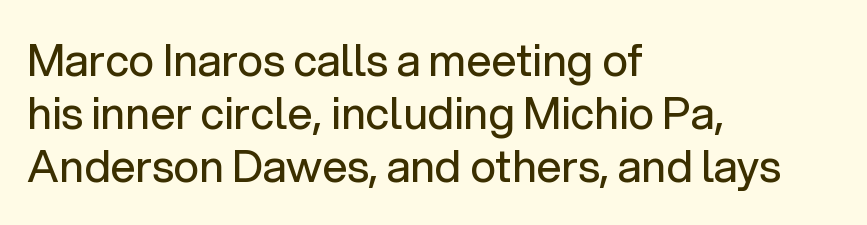
The image shows 44 px regular-weight sans-serif type, upright; set left-aligned, line spacing 1.21x, normal letter spacing, not underlined; low stroke contrast and a medium x-height.
